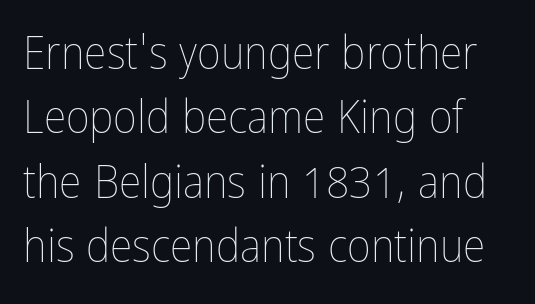
Q: Is the text bold? A: No.
Q: Is the text italic (slanted)? A: No, it is upright.
Q: Is the text underlined? A: No.
Q: Is the spacing between letters normal or unusually wide? A: Normal.
Q: Is the spacing between lines tight, normal or loose? A: Normal.
Q: Width (condensed, normal, or wide)? A: Condensed.
Q: Stroke contrast? A: Low.
Q: x-height? A: Medium.
Q: Monospaced? A: No.
